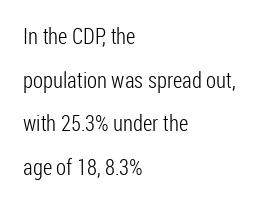
{"italic": "no", "bold": "no", "underline": "no", "align": "left", "line_spacing": "loose", "line_spacing_ratio": 1.98, "letter_spacing": "normal", "letter_spacing_em": 0.0, "glyph_px": 22}
